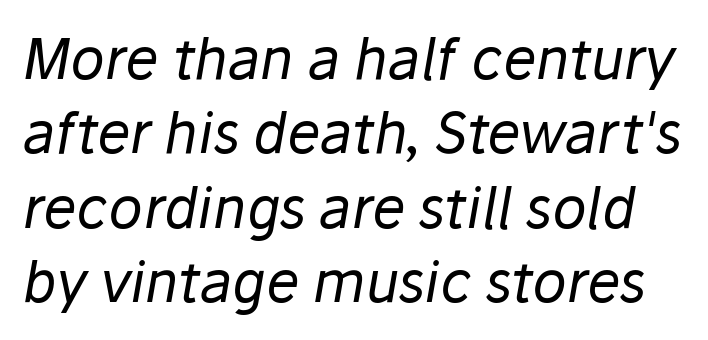
The image shows 56 px regular-weight type, italic (leaning right); set normal line spacing (1.33x), normal letter spacing, not underlined; low stroke contrast and a medium x-height.
